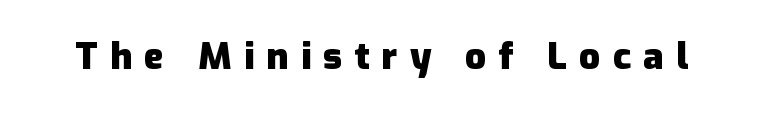
The type family on display is of the sans-serif kind. Posture: straight, roman, zero tilt. Heft: maximum for text — a bold. Short note: letters widely spaced. The rendering uses natural spacing where letterforms have individual widths.
